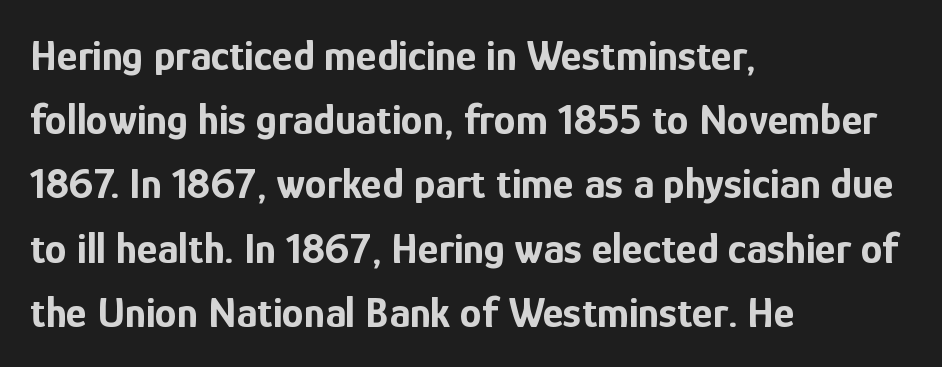
The image shows 44 px bold, condensed sans-serif type, upright; set left-aligned, normal line spacing (1.46x), normal letter spacing, not underlined; low stroke contrast and a medium x-height.
